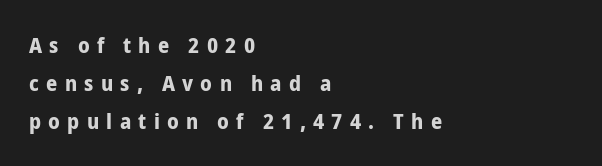
{"italic": "no", "bold": "yes", "underline": "no", "align": "left", "line_spacing_ratio": 1.73, "letter_spacing": "wide", "letter_spacing_em": 0.33, "glyph_px": 22}
